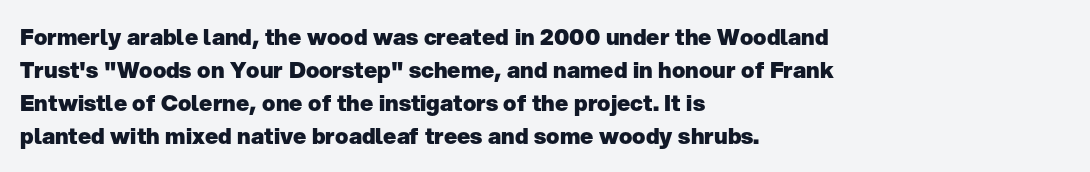
The image shows 22 px bold type, upright; set left-aligned, normal line spacing (1.5x), normal letter spacing, not underlined.
